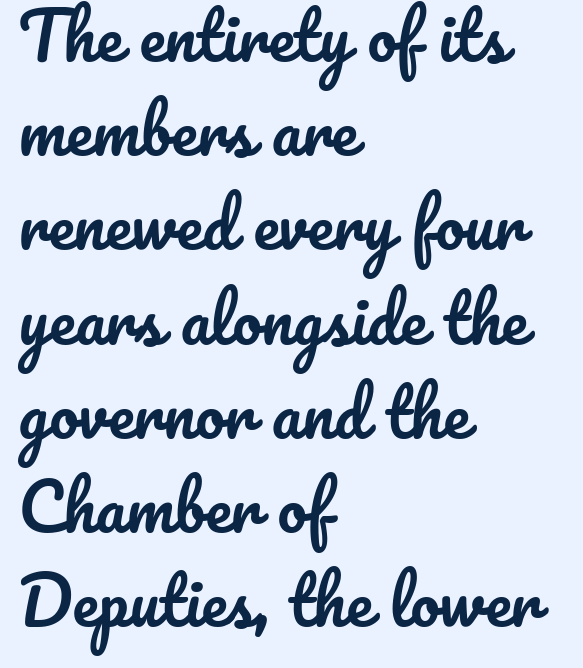
Q: Is the text italic (slanted)? A: Yes.
Q: Is the text underlined? A: No.
Q: How is the paragraph aligned? A: Left-aligned.
Q: Is the spacing between letters normal or unusually wide? A: Normal.
Q: Is the spacing between lines tight, normal or loose? A: Normal.
Q: Width (condensed, normal, or wide)? A: Normal.
Q: Stroke contrast? A: Low.
Q: x-height? A: Small.
Q: Monospaced? A: No.
